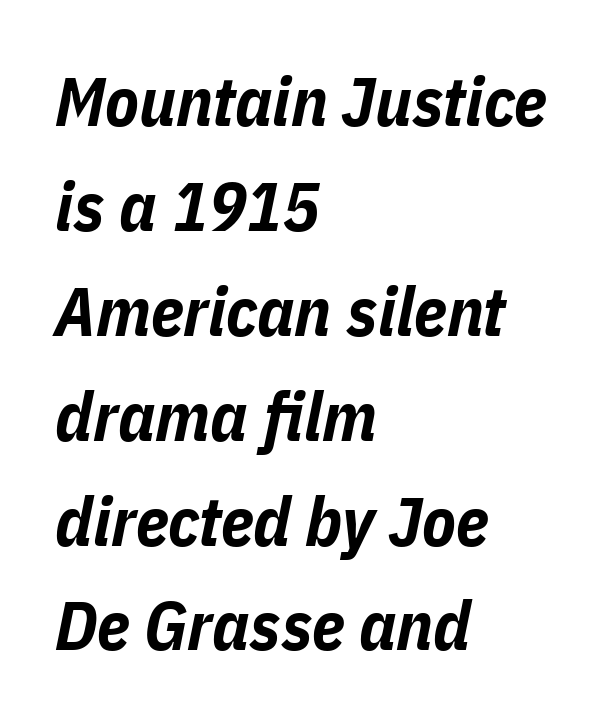
The leading is moderate, giving the passage an even texture. Each letter keeps its own natural width here, so spacing adapts to shape. The rag falls on the right side of this text block. Students, note that the glyphs here touch the page at normal intervals.
